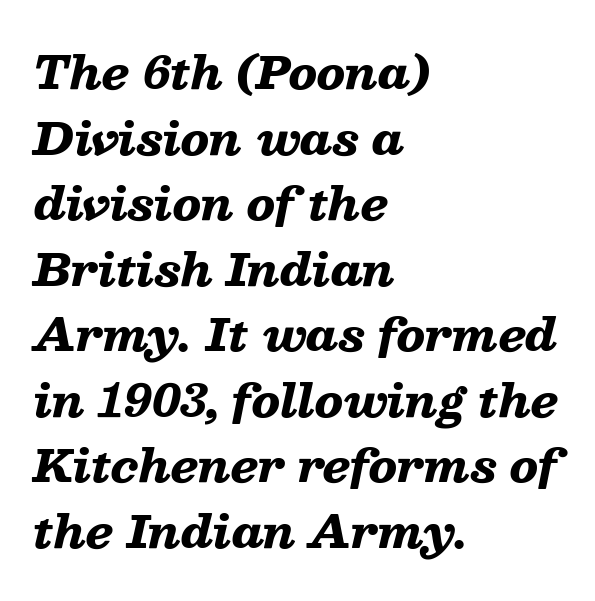
Q: Is the text bold? A: Yes.
Q: Is the text italic (slanted)? A: Yes, it leans right by about 13 degrees.
Q: Is the text underlined? A: No.
Q: How is the paragraph aligned? A: Left-aligned.
Q: Is the spacing between letters normal or unusually wide? A: Normal.
Q: Is the spacing between lines tight, normal or loose? A: Normal.
Q: Width (condensed, normal, or wide)? A: Wide.
Q: Stroke contrast? A: Low.
Q: x-height? A: Medium.
Q: Monospaced? A: No.
